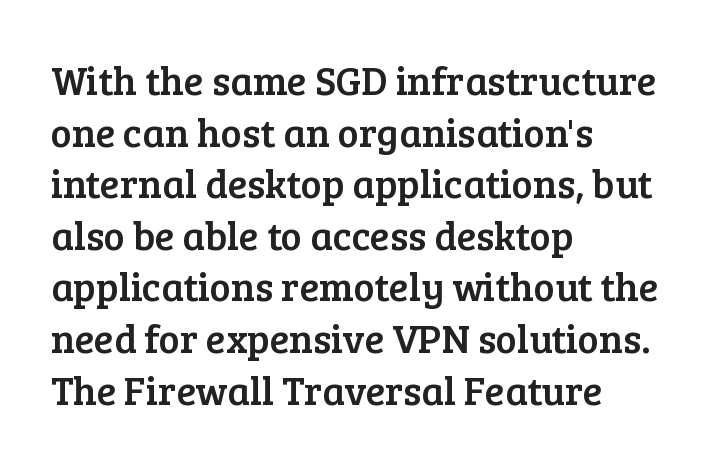
{"serif": "yes", "italic": "no", "width": "normal", "stroke_contrast": "low", "x_height": "medium", "monospaced": "no", "underline": "no", "align": "left", "line_spacing": "normal", "line_spacing_ratio": 1.29, "letter_spacing": "normal", "letter_spacing_em": 0.0, "glyph_px": 40}
